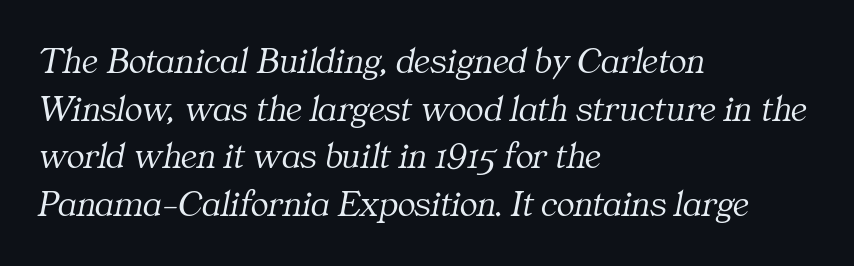
{"serif": "yes", "italic": "yes", "lean": "right", "slant_degrees": 11, "bold": "no", "weight": "light", "width": "normal", "stroke_contrast": "medium", "x_height": "medium", "monospaced": "no", "underline": "no", "align": "left", "line_spacing": "normal", "line_spacing_ratio": 1.29, "letter_spacing": "normal", "letter_spacing_em": 0.0, "glyph_px": 37}
